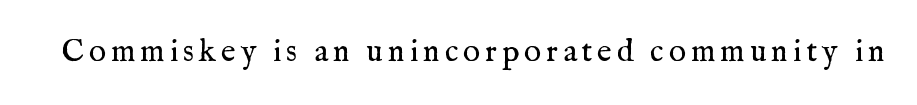
Q: Is the text bold? A: No.
Q: Is the text italic (slanted)? A: No, it is upright.
Q: Is the typeface a serif or a sans-serif typeface? A: Serif.
Q: Is the text underlined? A: No.
Q: Width (condensed, normal, or wide)? A: Normal.
Q: Stroke contrast? A: Medium.
Q: x-height? A: Medium.
Q: Monospaced? A: No.
